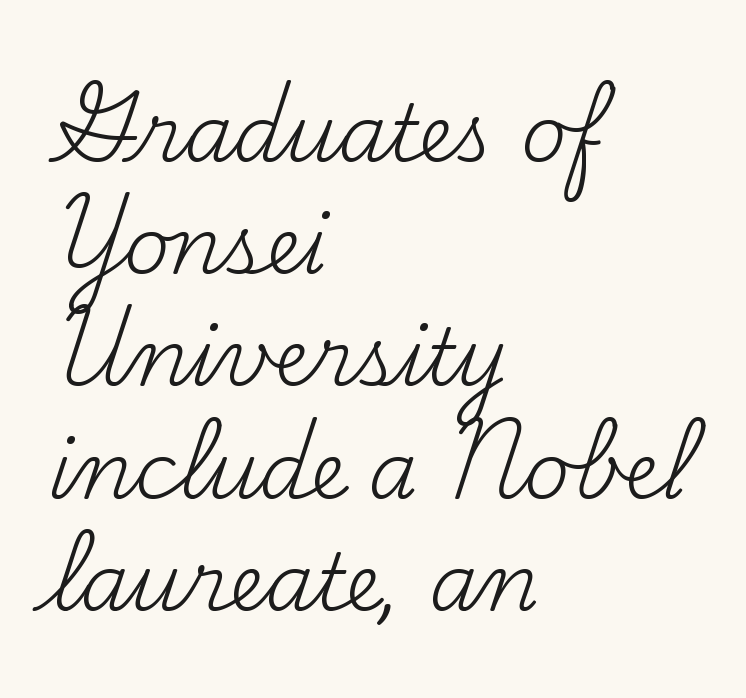
On a weight scale, this lands at 450 or below. The foot of each line stays bare and open. A student would call this left alignment; a typographer would say flush left, rag right. Note: serifs present on the glyphs. Compared with typical paragraphs, the rows here are spaced about the same.
